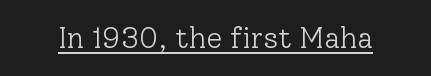
{"serif": "yes", "italic": "no", "bold": "no", "weight": "light", "width": "normal", "stroke_contrast": "low", "x_height": "medium", "monospaced": "no", "underline": "yes", "letter_spacing": "normal", "letter_spacing_em": 0.0, "glyph_px": 29}
